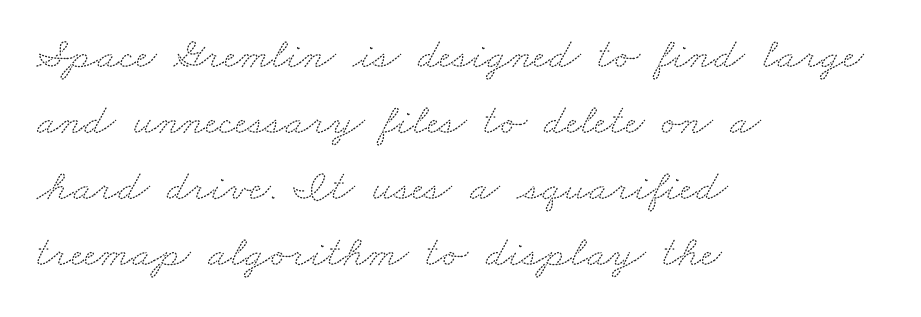
{"serif": "yes", "width": "wide", "stroke_contrast": "medium", "x_height": "small", "monospaced": "no", "underline": "no", "align": "left", "line_spacing": "normal", "line_spacing_ratio": 1.5, "letter_spacing": "normal", "letter_spacing_em": 0.0, "glyph_px": 44}
